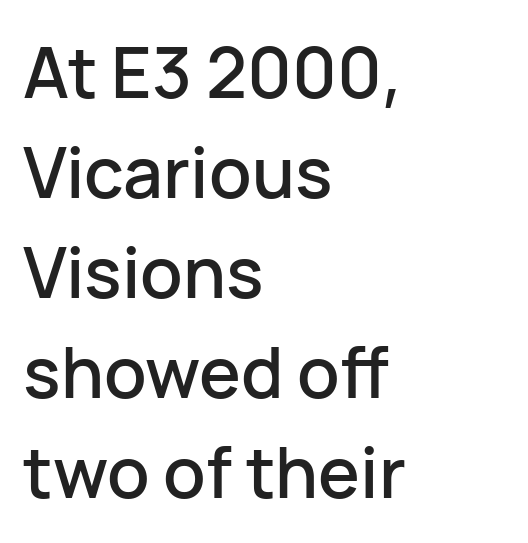
Just letters on the line, the space beneath them empty. This is the regular roman posture of the typeface. Summary of vertical rhythm: regular, with standard interline spacing. You could not count columns in this text — the font is proportionally spaced. The tracking reads as untouched default to a designer's eye.
